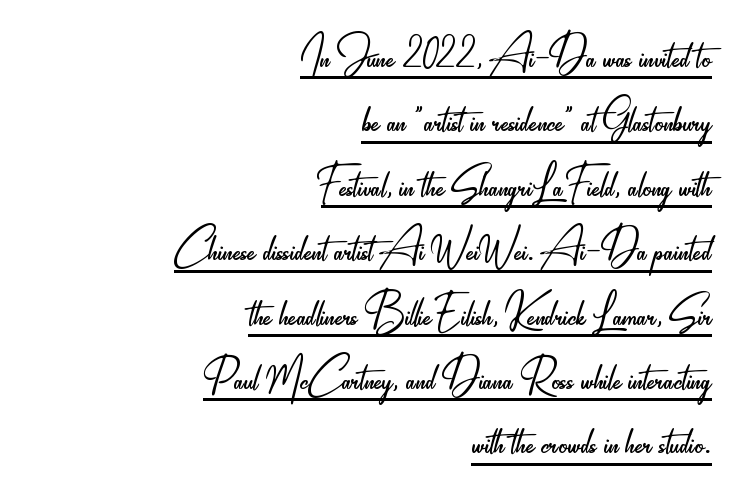
{"serif": "no", "bold": "no", "weight": "light", "width": "condensed", "stroke_contrast": "low", "x_height": "small", "monospaced": "no", "underline": "yes", "align": "right", "line_spacing": "tight", "line_spacing_ratio": 1.13, "letter_spacing": "normal", "letter_spacing_em": 0.0, "glyph_px": 57}
